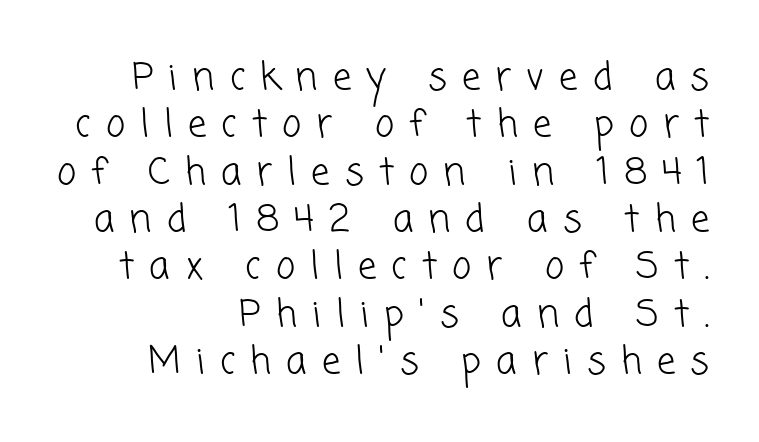
Q: Is the text bold? A: No.
Q: Is the typeface a serif or a sans-serif typeface? A: Sans-serif.
Q: Is the text underlined? A: No.
Q: How is the paragraph aligned? A: Right-aligned.
Q: Is the spacing between letters normal or unusually wide? A: Unusually wide.
Q: Is the spacing between lines tight, normal or loose? A: Normal.
Q: Width (condensed, normal, or wide)? A: Normal.
Q: Stroke contrast? A: Low.
Q: x-height? A: Medium.
Q: Monospaced? A: No.
